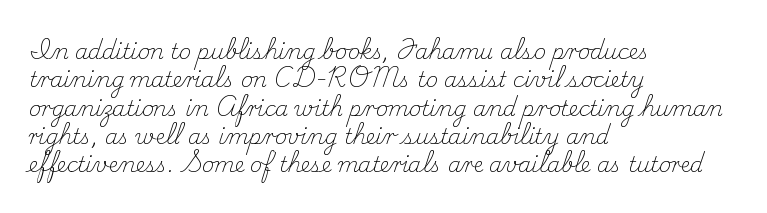
The image shows 21 px text type; set left-aligned, normal line spacing (1.35x), normal letter spacing, not underlined.
